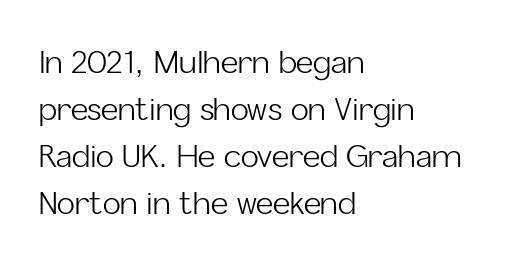
A roman cut, with each character standing at attention. Here the designer chose a conventional face with non-uniform glyph widths. Plain, unruled lines of type. The block of text has a typical density, with ordinary space between rows. The face used here is a sans, in the tradition of grotesques and geometrics. Line starts are locked; line ends wander.
